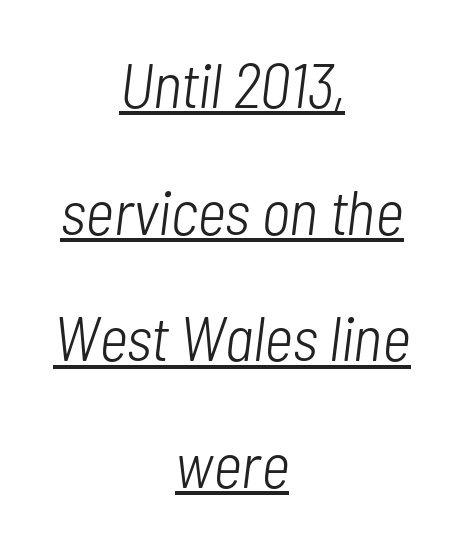
Line starts and ends both wander, symmetrically. The rendering applies a slant to the glyphs. The face used here appears with an underline applied. Notice the wide empty band between every row — that's loose leading.
